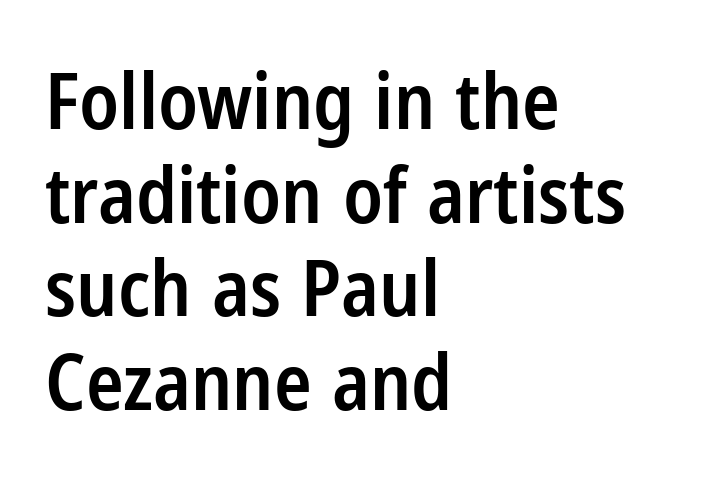
{"serif": "no", "italic": "no", "bold": "semi", "weight": "semibold", "width": "condensed", "stroke_contrast": "low", "x_height": "medium", "monospaced": "no", "underline": "no", "align": "left", "line_spacing_ratio": 1.2, "letter_spacing": "normal", "letter_spacing_em": 0.0, "glyph_px": 78}
